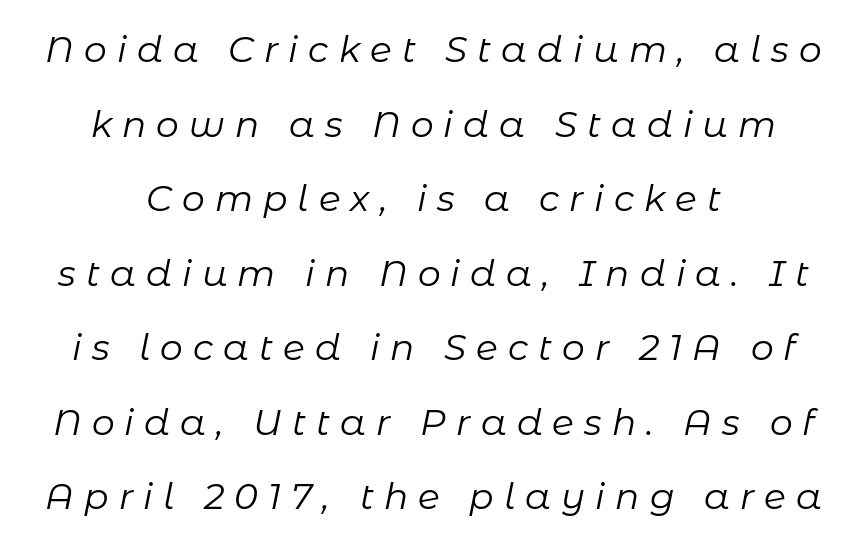
The image shows 36 px regular-weight type, italic (leaning right); set centered, loose line spacing (2.07x), unusually wide letter spacing (+0.28 em), not underlined; low stroke contrast and a medium x-height.
